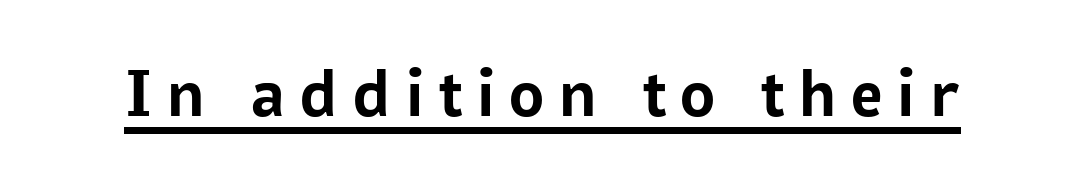
Q: Is the text bold? A: Yes.
Q: Is the text italic (slanted)? A: No, it is upright.
Q: Is the typeface a serif or a sans-serif typeface? A: Sans-serif.
Q: Is the text underlined? A: Yes.
Q: Is the spacing between letters normal or unusually wide? A: Unusually wide.
Q: Width (condensed, normal, or wide)? A: Normal.
Q: Stroke contrast? A: Low.
Q: x-height? A: Medium.
Q: Monospaced? A: No.
